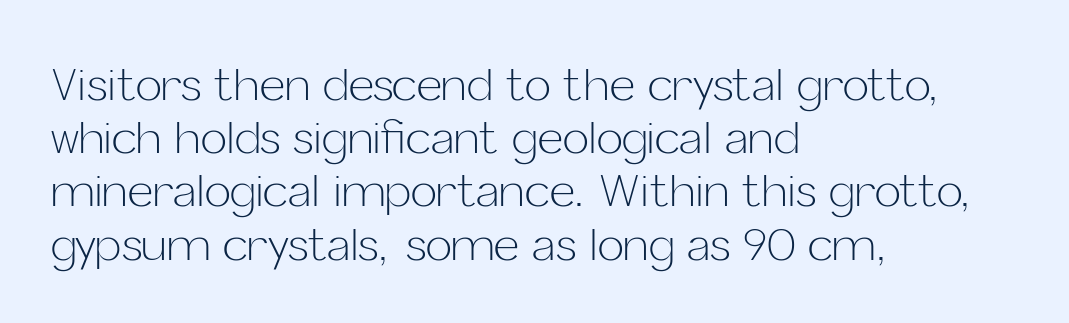
The image shows 44 px light sans-serif type, upright; set left-aligned, line spacing 1.21x, normal letter spacing, not underlined; low stroke contrast and a medium x-height.
